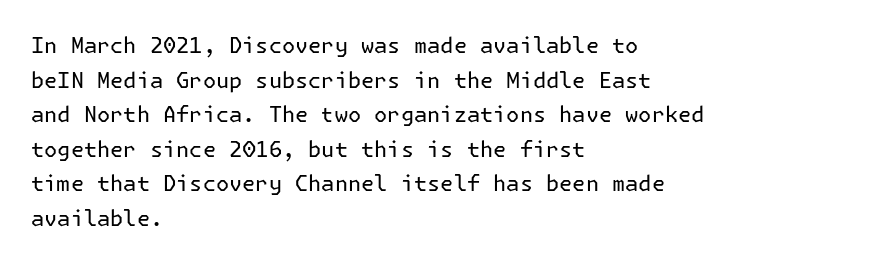
Which margin do the lines hug? The left one — the right edge is uneven. This is roman type, the default non-slanted kind. Summary of vertical rhythm: regular, with standard interline spacing. These glyphs show unthickened strokes, regular width or finer. The rendering keeps characters at their native spacing. The gap between lines stays unmarked.
